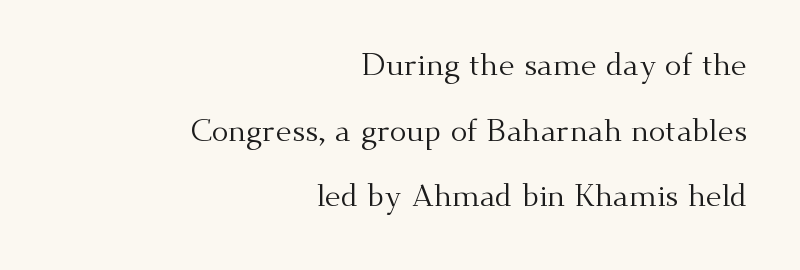
Q: Is the text bold? A: No.
Q: Is the text italic (slanted)? A: No, it is upright.
Q: Is the typeface a serif or a sans-serif typeface? A: Serif.
Q: Is the text underlined? A: No.
Q: How is the paragraph aligned? A: Right-aligned.
Q: Is the spacing between letters normal or unusually wide? A: Normal.
Q: Is the spacing between lines tight, normal or loose? A: Loose.
Q: Width (condensed, normal, or wide)? A: Normal.
Q: Stroke contrast? A: Medium.
Q: x-height? A: Small.
Q: Monospaced? A: No.
